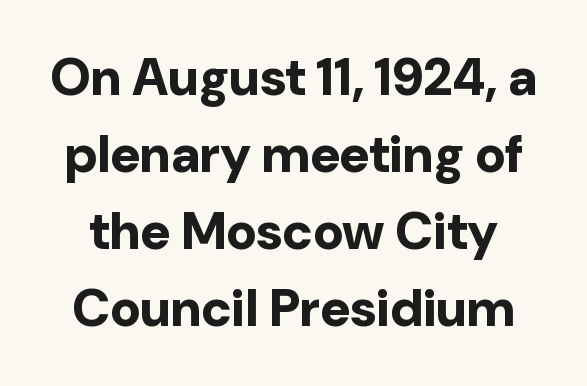
Letterform terminals end flat and unadorned throughout the passage. Note the varied advance widths — an 'i' is clearly narrower than an 'm'. Short note: letters normally spaced. How would I describe the line gaps? Plain and ordinary.
